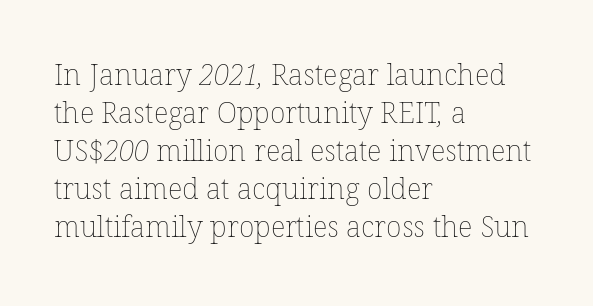
Q: Is the text bold? A: No.
Q: Is the text underlined? A: No.
Q: How is the paragraph aligned? A: Left-aligned.
Q: Is the spacing between letters normal or unusually wide? A: Normal.
Q: Is the spacing between lines tight, normal or loose? A: Normal.
Q: Width (condensed, normal, or wide)? A: Normal.
Q: Stroke contrast? A: Low.
Q: x-height? A: Medium.
Q: Monospaced? A: No.
